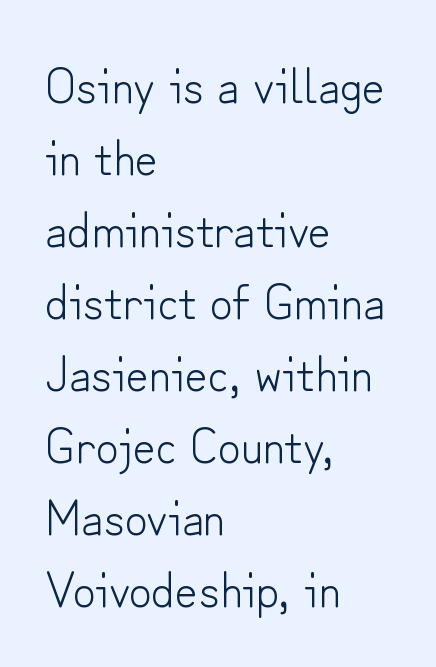
Q: Is the text bold? A: No.
Q: Is the text italic (slanted)? A: No, it is upright.
Q: Is the typeface a serif or a sans-serif typeface? A: Sans-serif.
Q: Is the text underlined? A: No.
Q: How is the paragraph aligned? A: Left-aligned.
Q: Is the spacing between letters normal or unusually wide? A: Normal.
Q: Is the spacing between lines tight, normal or loose? A: Normal.
Q: Width (condensed, normal, or wide)? A: Normal.
Q: Stroke contrast? A: Low.
Q: x-height? A: Small.
Q: Monospaced? A: No.
